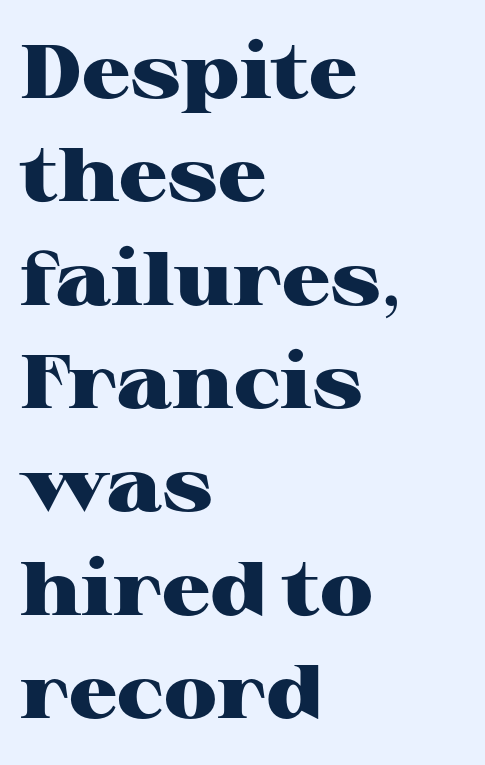
{"serif": "yes", "italic": "no", "bold": "yes", "weight": "heavy", "width": "wide", "stroke_contrast": "high", "x_height": "medium", "monospaced": "no", "underline": "no", "align": "left", "line_spacing": "normal", "line_spacing_ratio": 1.36, "letter_spacing": "normal", "letter_spacing_em": 0.0, "glyph_px": 76}
